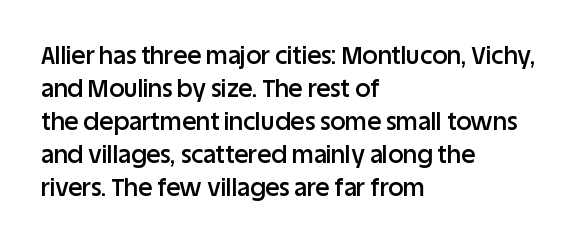
Q: Is the text bold? A: Semi-bold.
Q: Is the text italic (slanted)? A: No, it is upright.
Q: Is the text underlined? A: No.
Q: How is the paragraph aligned? A: Left-aligned.
Q: Is the spacing between letters normal or unusually wide? A: Normal.
Q: Is the spacing between lines tight, normal or loose? A: Normal.
